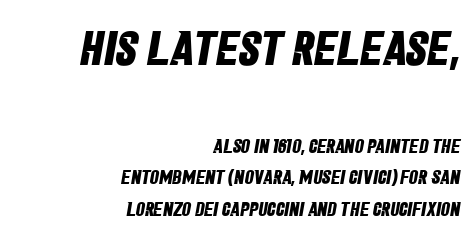
The rendering keeps characters at their native spacing. Proportional: the letters do not fall into vertical columns. The designer went with a sans here, leaving each stem footless. Chunky letters — that's bold for sure.
